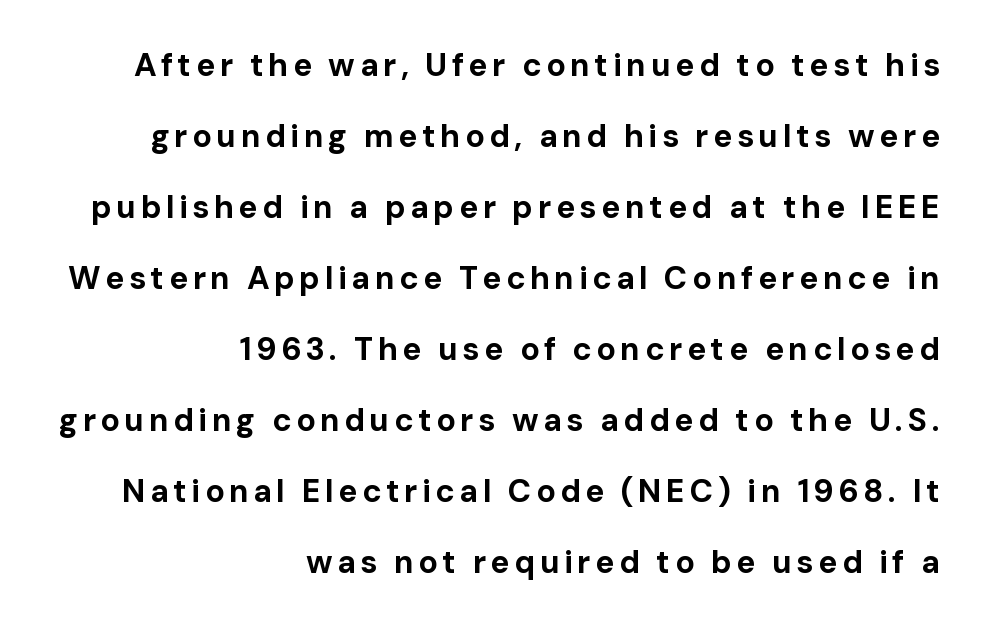
Q: Is the text bold? A: Yes.
Q: Is the text italic (slanted)? A: No, it is upright.
Q: Is the typeface a serif or a sans-serif typeface? A: Sans-serif.
Q: Is the text underlined? A: No.
Q: How is the paragraph aligned? A: Right-aligned.
Q: Is the spacing between lines tight, normal or loose? A: Loose.
Q: Width (condensed, normal, or wide)? A: Normal.
Q: Stroke contrast? A: Low.
Q: x-height? A: Medium.
Q: Monospaced? A: No.
